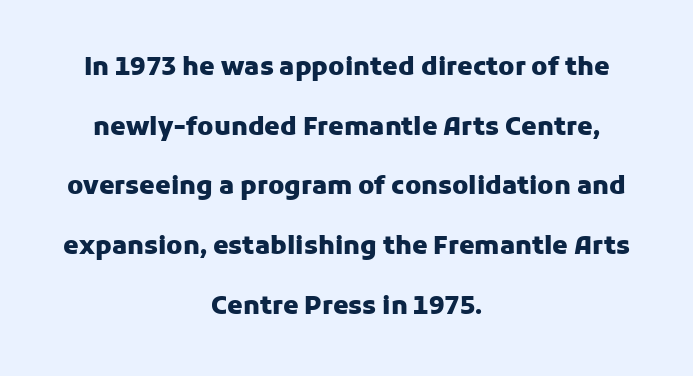
{"italic": "no", "bold": "yes", "underline": "no", "align": "center", "line_spacing": "loose", "line_spacing_ratio": 2.39, "letter_spacing": "normal", "letter_spacing_em": 0.0, "glyph_px": 25}
